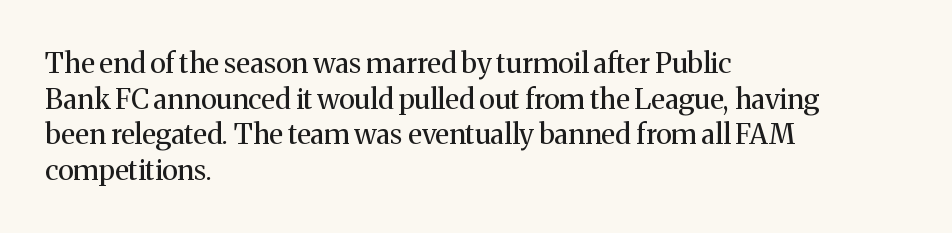
Q: Is the text bold? A: No.
Q: Is the text italic (slanted)? A: No, it is upright.
Q: Is the typeface a serif or a sans-serif typeface? A: Serif.
Q: Is the text underlined? A: No.
Q: How is the paragraph aligned? A: Left-aligned.
Q: Is the spacing between letters normal or unusually wide? A: Normal.
Q: Is the spacing between lines tight, normal or loose? A: Normal.
Q: Width (condensed, normal, or wide)? A: Normal.
Q: Stroke contrast? A: Medium.
Q: x-height? A: Medium.
Q: Monospaced? A: No.
